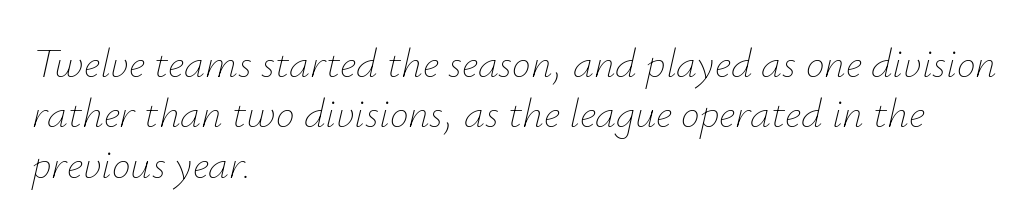
The image shows 42 px thin type, italic (leaning right); set left-aligned, line spacing 1.2x, normal letter spacing, not underlined; low stroke contrast and a small x-height.
